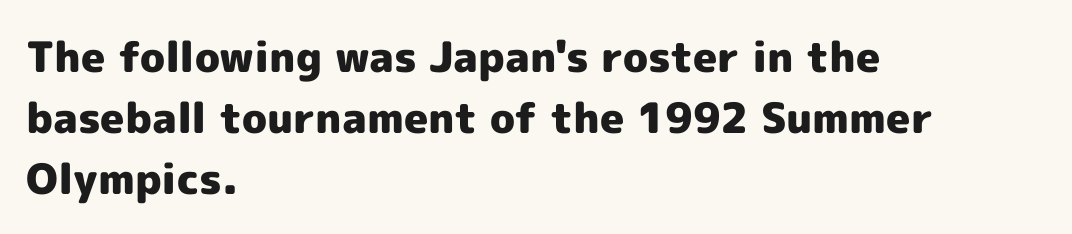
Q: Is the text bold? A: Yes.
Q: Is the text italic (slanted)? A: No, it is upright.
Q: Is the typeface a serif or a sans-serif typeface? A: Sans-serif.
Q: Is the text underlined? A: No.
Q: How is the paragraph aligned? A: Left-aligned.
Q: Is the spacing between letters normal or unusually wide? A: Normal.
Q: Is the spacing between lines tight, normal or loose? A: Normal.
Q: Width (condensed, normal, or wide)? A: Normal.
Q: x-height? A: Medium.
Q: Monospaced? A: No.
